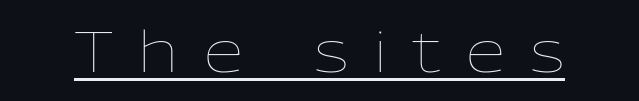
{"italic": "no", "bold": "no", "weight": "thin", "width": "normal", "stroke_contrast": "low", "x_height": "medium", "monospaced": "no", "underline": "yes", "letter_spacing": "wide", "letter_spacing_em": 0.45, "glyph_px": 57}
